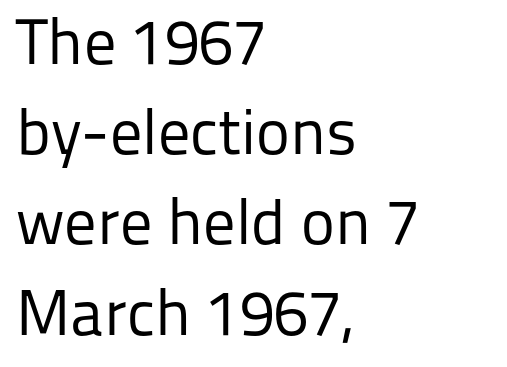
No extra tracking has been applied to these lines. Lines of text with bare space underneath. A sans-serif font was chosen for this passage. Honestly, the row spacing looks completely unremarkable. This rendering uses left alignment, leaving the right contour irregular.
